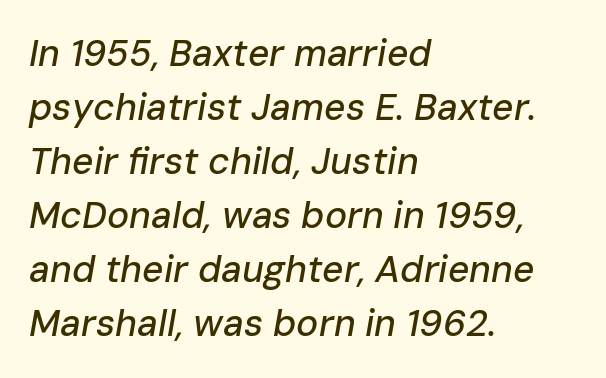
The image shows 37 px text type, italic (leaning right); set left-aligned, normal line spacing (1.46x), normal letter spacing, not underlined; low stroke contrast and a medium x-height.
